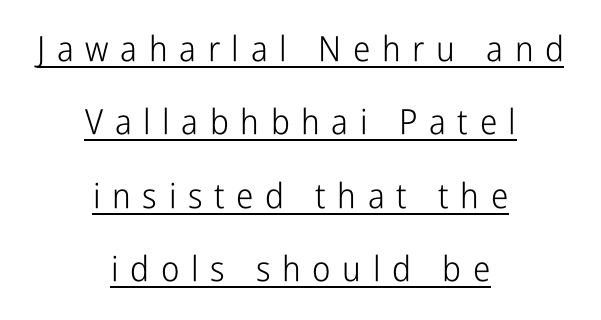
No chunkiness to these letters — they're not bold. Rows of type keep a wide berth in the vertical direction. Serifs: no, the terminals of the letterforms are clean. Looks like regular typesetting: each glyph gets only the width it needs.
